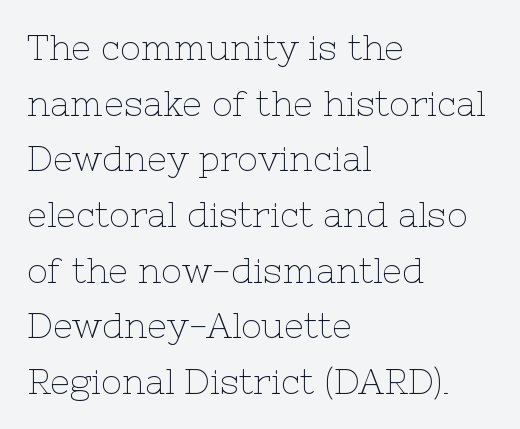
Q: Is the text bold? A: No.
Q: Is the text italic (slanted)? A: No, it is upright.
Q: Is the typeface a serif or a sans-serif typeface? A: Serif.
Q: Is the text underlined? A: No.
Q: How is the paragraph aligned? A: Left-aligned.
Q: Is the spacing between letters normal or unusually wide? A: Normal.
Q: Is the spacing between lines tight, normal or loose? A: Normal.
Q: Width (condensed, normal, or wide)? A: Normal.
Q: Stroke contrast? A: Low.
Q: x-height? A: Medium.
Q: Monospaced? A: No.
